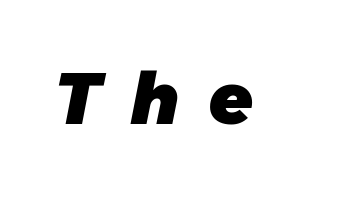
The image shows 71 px heavy type, italic (leaning right); set unusually wide letter spacing (+0.42 em), not underlined; low stroke contrast and a medium x-height.
